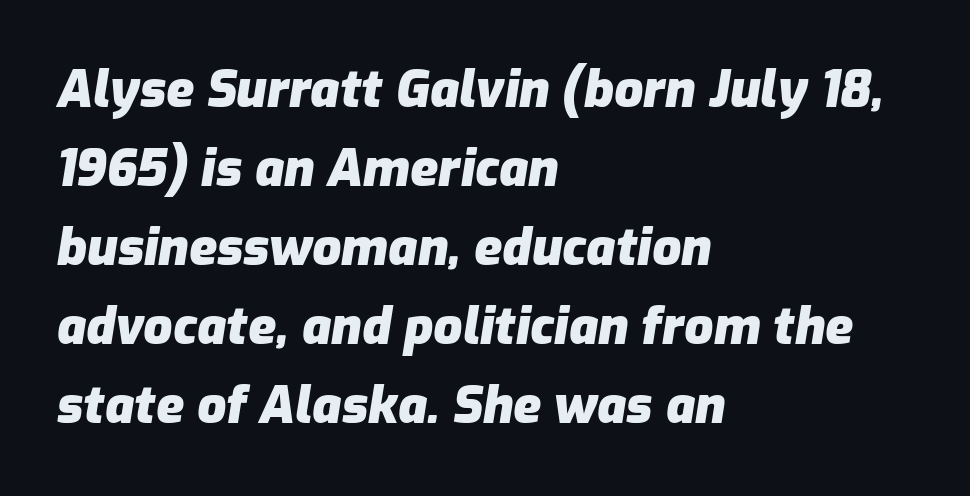
{"italic": "yes", "lean": "right", "slant_degrees": 9, "bold": "yes", "weight": "heavy", "width": "normal", "stroke_contrast": "low", "x_height": "medium", "monospaced": "no", "underline": "no", "align": "left", "line_spacing": "normal", "line_spacing_ratio": 1.55, "letter_spacing": "normal", "letter_spacing_em": 0.0, "glyph_px": 51}
